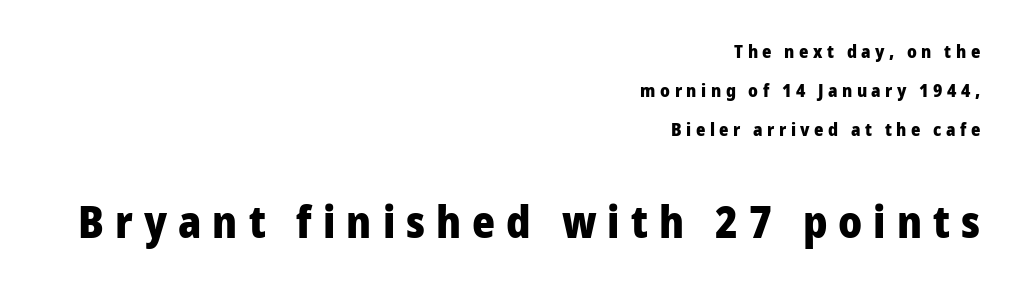
Q: Is the text bold? A: Yes.
Q: Is the text italic (slanted)? A: No, it is upright.
Q: Is the typeface a serif or a sans-serif typeface? A: Sans-serif.
Q: Is the text underlined? A: No.
Q: How is the paragraph aligned? A: Right-aligned.
Q: Is the spacing between letters normal or unusually wide? A: Unusually wide.
Q: Is the spacing between lines tight, normal or loose? A: Loose.
Q: Which block of text is set in a larger size, the first (top) or the second (bottom)? A: The second (bottom) one.
Q: Width (condensed, normal, or wide)? A: Normal.
Q: Stroke contrast? A: Low.
Q: x-height? A: Medium.
Q: Monospaced? A: No.
